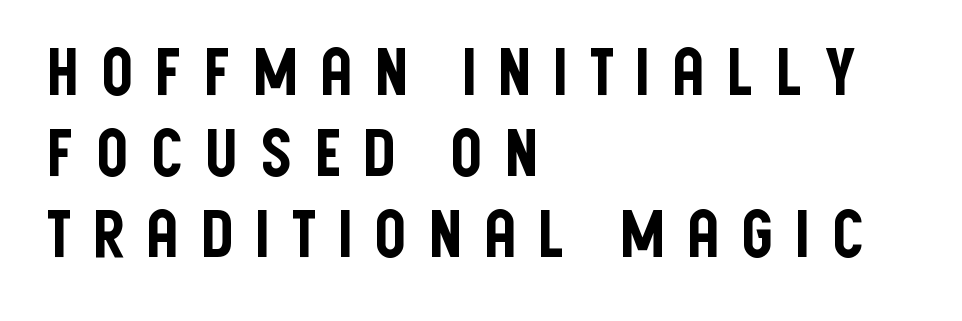
The rendering uses natural spacing where letterforms have individual widths. How are the letters spaced? Widely, with obvious added tracking. Nope, not italic — everything's standing straight. The type family on display is of the sans-serif kind.
